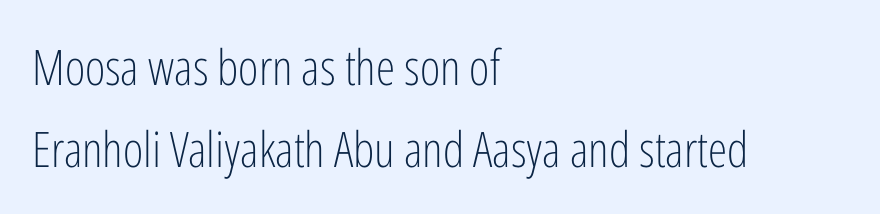
The image shows 49 px light, condensed sans-serif type, upright; set left-aligned, normal line spacing (1.67x), normal letter spacing, not underlined; low stroke contrast and a medium x-height.
